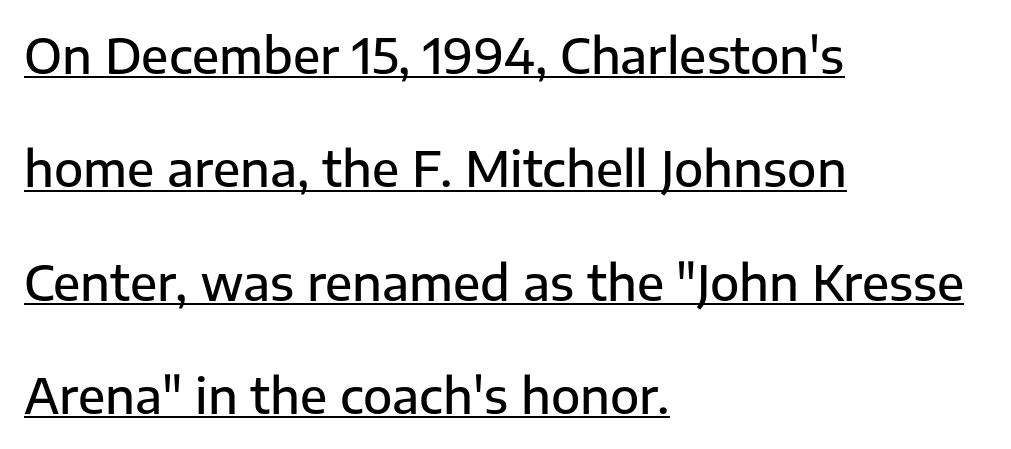
Q: Is the text bold? A: Semi-bold.
Q: Is the text italic (slanted)? A: No, it is upright.
Q: Is the typeface a serif or a sans-serif typeface? A: Sans-serif.
Q: Is the text underlined? A: Yes.
Q: How is the paragraph aligned? A: Left-aligned.
Q: Is the spacing between letters normal or unusually wide? A: Normal.
Q: Is the spacing between lines tight, normal or loose? A: Loose.
Q: Width (condensed, normal, or wide)? A: Normal.
Q: Stroke contrast? A: Low.
Q: x-height? A: Medium.
Q: Monospaced? A: No.
